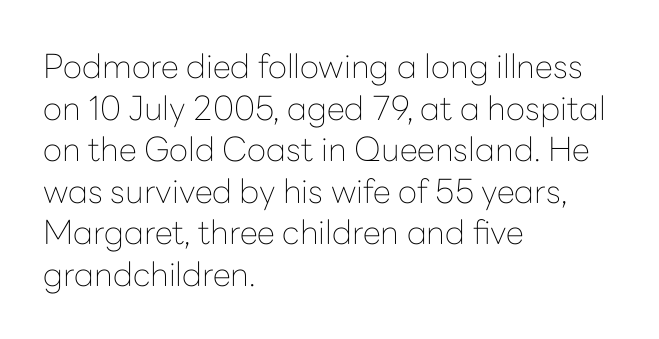
Q: Is the text bold? A: No.
Q: Is the text italic (slanted)? A: No, it is upright.
Q: Is the typeface a serif or a sans-serif typeface? A: Sans-serif.
Q: Is the text underlined? A: No.
Q: How is the paragraph aligned? A: Left-aligned.
Q: Is the spacing between letters normal or unusually wide? A: Normal.
Q: Is the spacing between lines tight, normal or loose? A: Normal.
Q: Width (condensed, normal, or wide)? A: Normal.
Q: Stroke contrast? A: Low.
Q: x-height? A: Medium.
Q: Monospaced? A: No.
